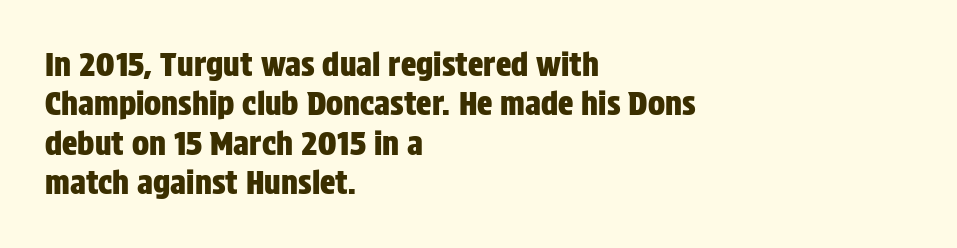
Check the space under the baseline: it is left empty. Check where the strokes stop: nothing finishes them off — pure sans. This sample has the flowing, uneven cadence of proportional lettering. If you drew a ruler down the left edge, every line would touch it. How are the letters spaced? Ordinarily, with no added tracking.
